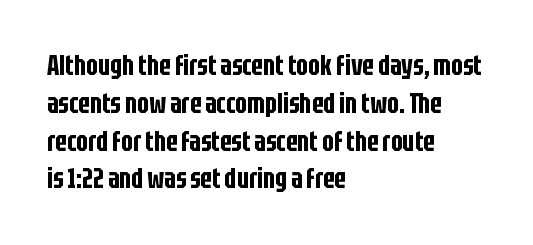
The image shows 28 px condensed sans-serif type, upright; set left-aligned, normal line spacing (1.35x), normal letter spacing, not underlined; low stroke contrast and a large x-height.
